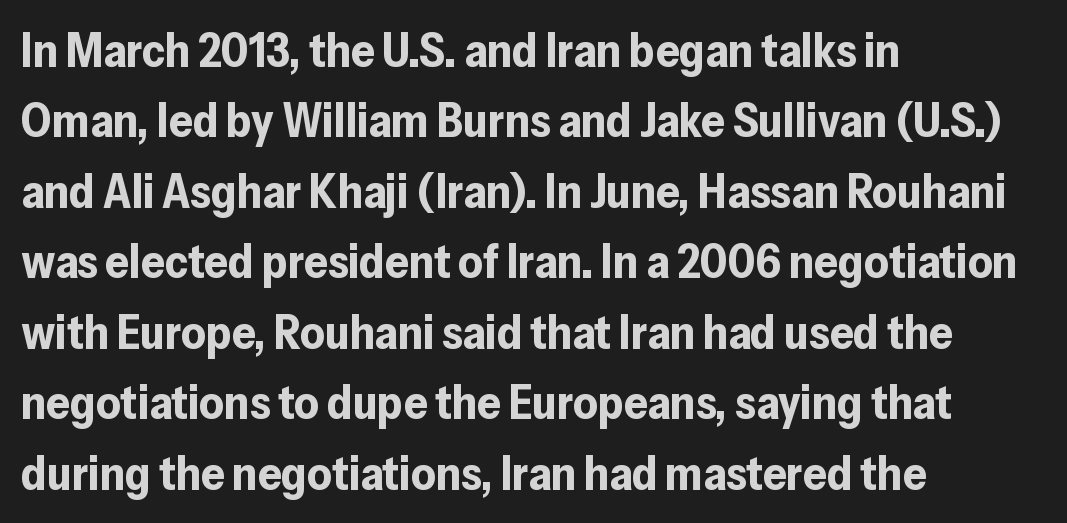
The image shows 47 px bold sans-serif type, upright; set left-aligned, normal line spacing (1.5x), normal letter spacing, not underlined; low stroke contrast and a medium x-height.
